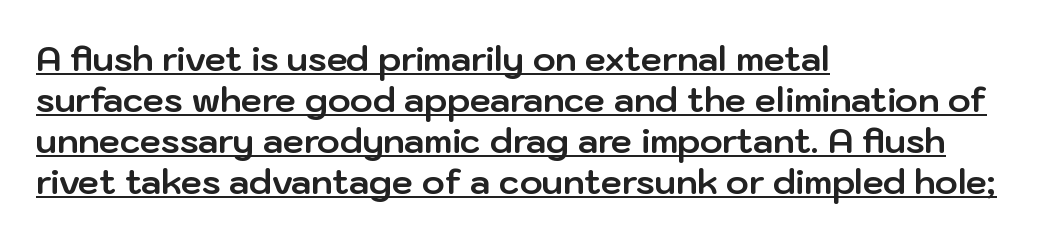
The image shows 34 px bold sans-serif type, upright; set left-aligned, line spacing 1.21x, normal letter spacing, underlined; low stroke contrast and a medium x-height.
